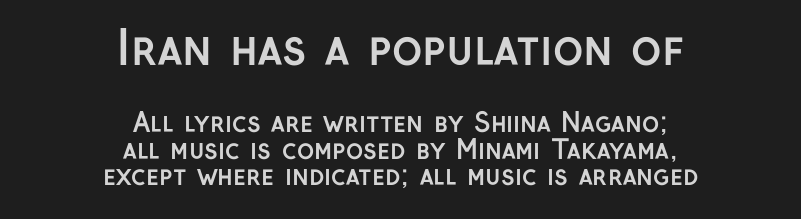
{"serif": "no", "italic": "no", "bold": "yes", "weight": "semibold", "width": "normal", "stroke_contrast": "low", "x_height": "medium", "monospaced": "no", "underline": "no", "align": "center", "line_spacing": "tight", "line_spacing_ratio": 1.01, "letter_spacing": "normal", "letter_spacing_em": 0.0, "larger_block": "first", "size_ratio": 1.77, "glyph_px": 46}
